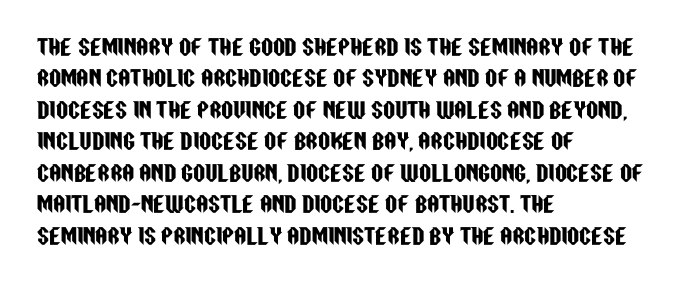
The image shows 21 px text type, upright; set left-aligned, normal line spacing (1.5x), normal letter spacing, not underlined.
